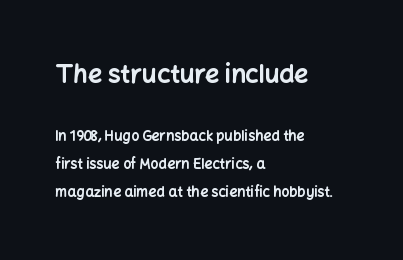
The image shows 25 px bold type, upright; set left-aligned, loose line spacing (1.98x), normal letter spacing, not underlined; the first (top) block is 1.79x larger.
